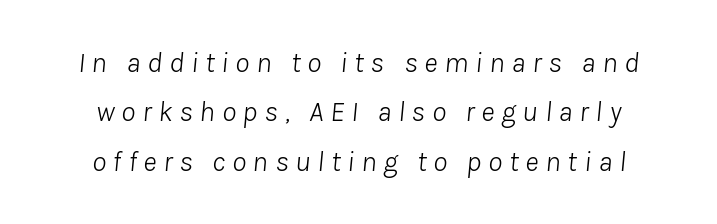
The image shows 29 px light type, italic (leaning right); set normal line spacing (1.7x), unusually wide letter spacing (+0.23 em), not underlined; low stroke contrast and a medium x-height.
